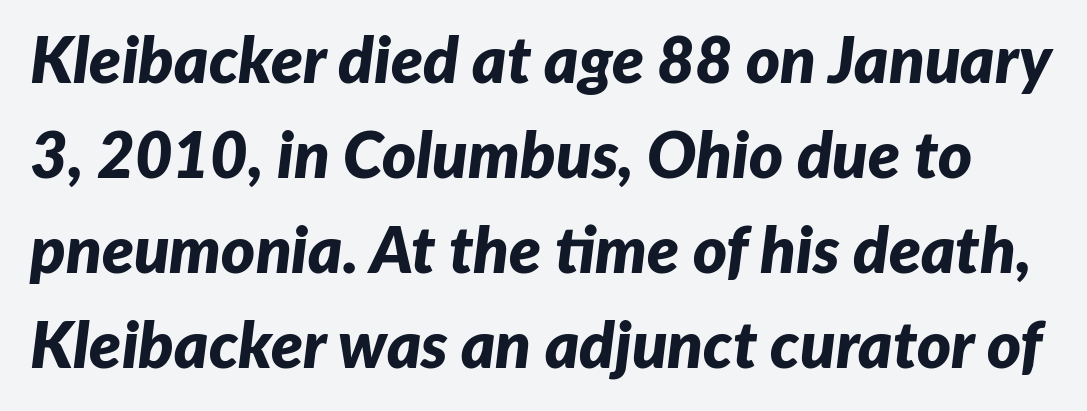
The image shows 65 px bold type, italic (leaning right); set normal line spacing (1.46x), normal letter spacing, not underlined; low stroke contrast and a medium x-height.
